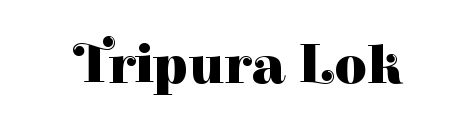
{"serif": "yes", "italic": "no", "bold": "yes", "weight": "heavy", "width": "normal", "stroke_contrast": "high", "x_height": "medium", "monospaced": "no", "underline": "no", "letter_spacing": "normal", "letter_spacing_em": 0.0, "glyph_px": 56}
